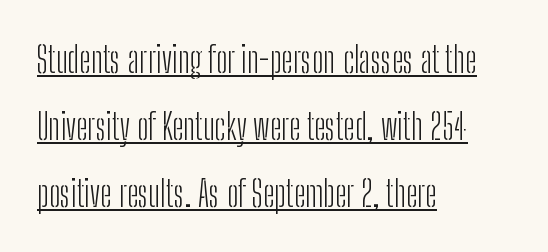
The image shows 36 px light, condensed sans-serif type, upright; set left-aligned, line spacing 1.86x, normal letter spacing, underlined; low stroke contrast and a medium x-height.
